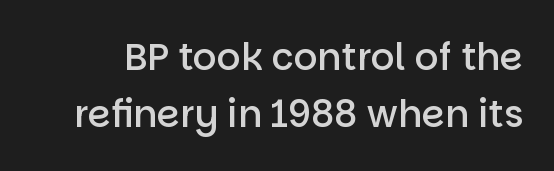
Q: Is the text bold? A: Semi-bold.
Q: Is the text italic (slanted)? A: No, it is upright.
Q: Is the typeface a serif or a sans-serif typeface? A: Sans-serif.
Q: Is the text underlined? A: No.
Q: Is the spacing between letters normal or unusually wide? A: Normal.
Q: Is the spacing between lines tight, normal or loose? A: Normal.
Q: Width (condensed, normal, or wide)? A: Normal.
Q: Stroke contrast? A: Low.
Q: x-height? A: Large.
Q: Monospaced? A: No.
